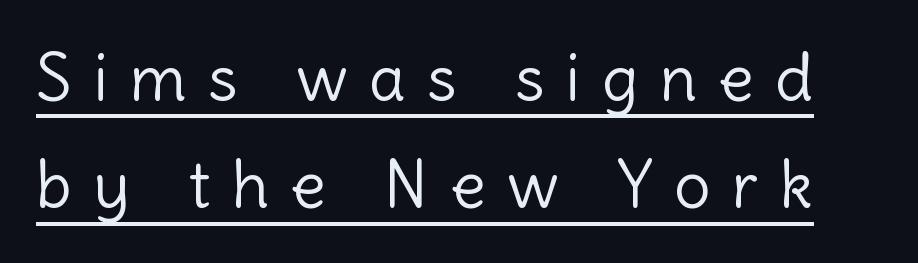
The image shows 65 px light sans-serif type, upright; set normal line spacing (1.65x), unusually wide letter spacing (+0.33 em), underlined; a medium x-height.
